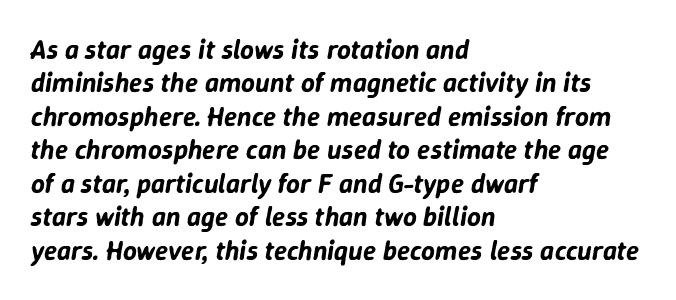
{"italic": "yes", "lean": "right", "slant_degrees": 9, "underline": "no", "align": "left", "line_spacing_ratio": 1.24, "letter_spacing": "normal", "letter_spacing_em": 0.0, "glyph_px": 27}
